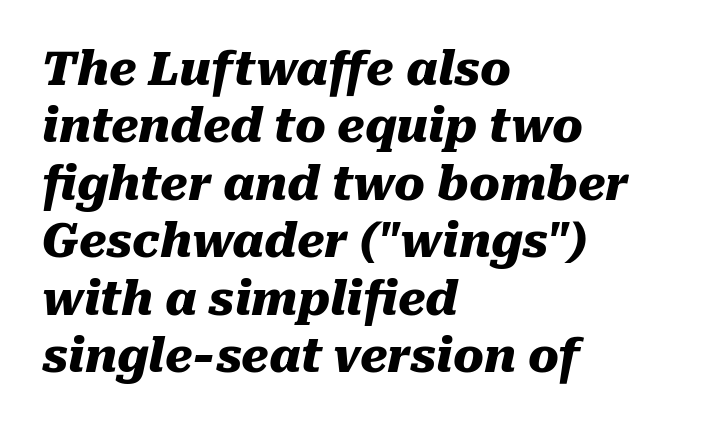
The image shows 46 px heavy type, italic (leaning right); set left-aligned, normal line spacing (1.25x), normal letter spacing, not underlined; medium stroke contrast and a medium x-height.
